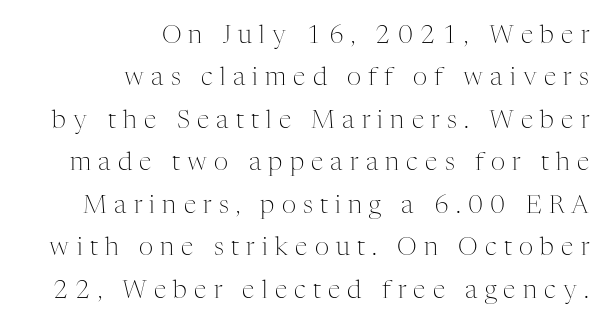
The image shows 25 px text type, upright; set right-aligned, normal line spacing (1.7x), unusually wide letter spacing (+0.29 em), not underlined.
